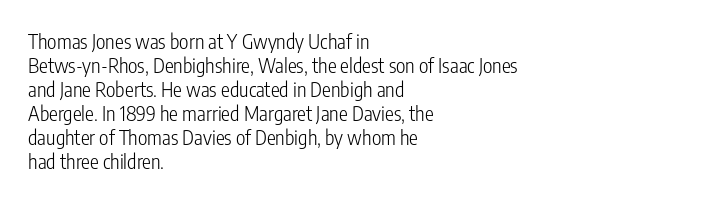
The image shows 20 px text type, upright; set left-aligned, line spacing 1.2x, normal letter spacing, not underlined.
